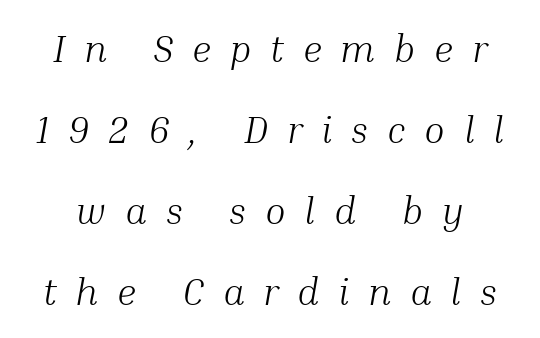
The image shows 38 px light serif type, italic (leaning right); set loose line spacing (2.13x), unusually wide letter spacing (+0.49 em), not underlined; medium stroke contrast and a medium x-height.
